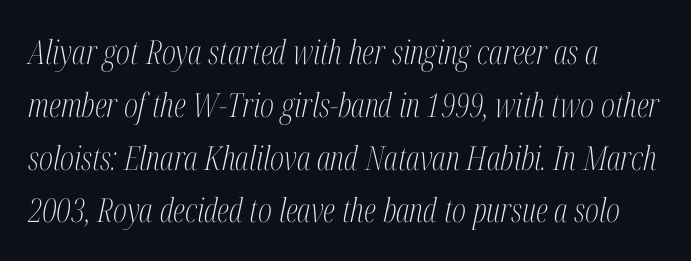
Q: Is the text bold? A: No.
Q: Is the text italic (slanted)? A: Yes, it leans right by about 12 degrees.
Q: Is the typeface a serif or a sans-serif typeface? A: Serif.
Q: Is the text underlined? A: No.
Q: How is the paragraph aligned? A: Left-aligned.
Q: Is the spacing between letters normal or unusually wide? A: Normal.
Q: Is the spacing between lines tight, normal or loose? A: Normal.
Q: Width (condensed, normal, or wide)? A: Condensed.
Q: Stroke contrast? A: Medium.
Q: x-height? A: Medium.
Q: Monospaced? A: No.
